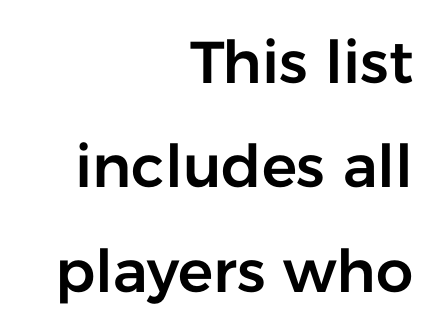
The image shows 59 px sans-serif type, upright; set right-aligned, line spacing 1.77x, normal letter spacing, not underlined; low stroke contrast and a medium x-height.
